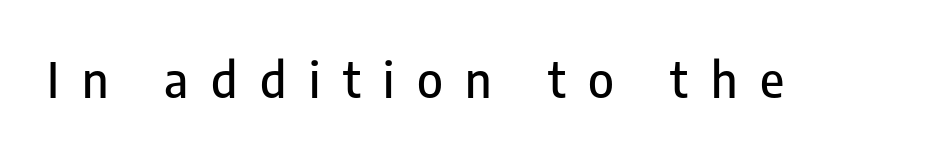
{"serif": "no", "italic": "no", "width": "condensed", "stroke_contrast": "low", "x_height": "medium", "monospaced": "no", "underline": "no", "letter_spacing": "wide", "letter_spacing_em": 0.46, "glyph_px": 49}
